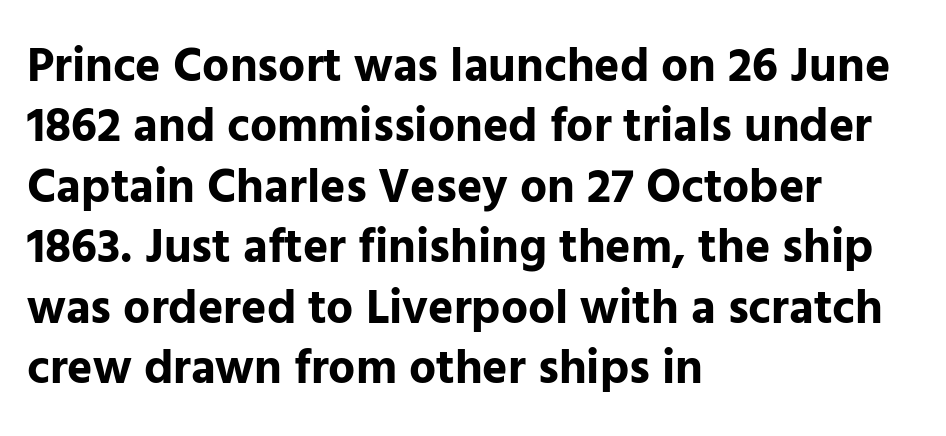
Q: Is the text bold? A: Yes.
Q: Is the text italic (slanted)? A: No, it is upright.
Q: Is the typeface a serif or a sans-serif typeface? A: Sans-serif.
Q: Is the text underlined? A: No.
Q: How is the paragraph aligned? A: Left-aligned.
Q: Is the spacing between letters normal or unusually wide? A: Normal.
Q: Is the spacing between lines tight, normal or loose? A: Normal.
Q: Width (condensed, normal, or wide)? A: Normal.
Q: Stroke contrast? A: Low.
Q: x-height? A: Medium.
Q: Monospaced? A: No.
